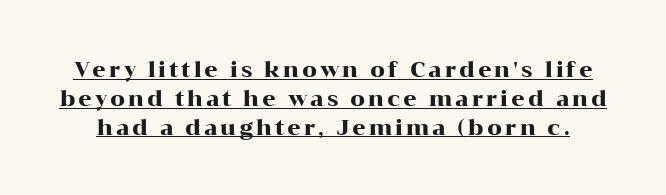
{"italic": "no", "underline": "yes", "line_spacing": "normal", "line_spacing_ratio": 1.37, "glyph_px": 21}
